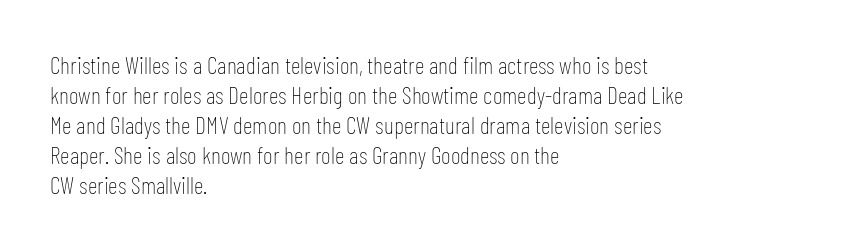
The image shows 24 px text type, upright; set left-aligned, normal line spacing (1.25x), normal letter spacing, not underlined.
